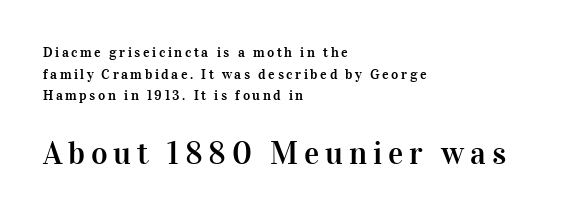
{"serif": "yes", "italic": "no", "width": "normal", "stroke_contrast": "high", "x_height": "medium", "monospaced": "no", "underline": "no", "align": "left", "line_spacing": "normal", "line_spacing_ratio": 1.54, "larger_block": "second", "size_ratio": 2.29, "glyph_px": 32}
